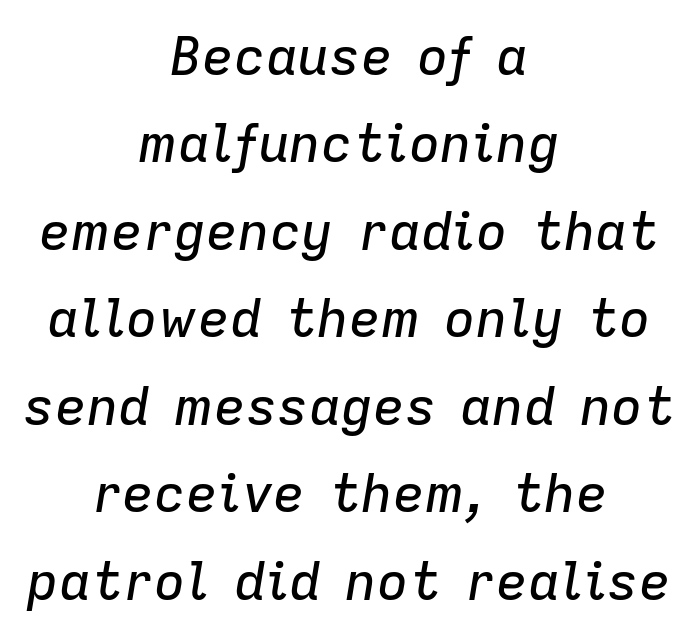
The image shows 53 px text type, italic (leaning right); set centered, normal line spacing (1.65x), normal letter spacing, not underlined; low stroke contrast and a medium x-height.
